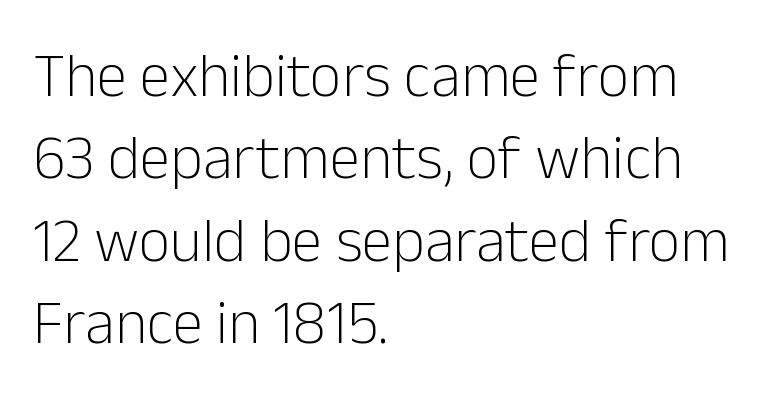
Q: Is the text bold? A: No.
Q: Is the text italic (slanted)? A: No, it is upright.
Q: Is the typeface a serif or a sans-serif typeface? A: Sans-serif.
Q: Is the text underlined? A: No.
Q: How is the paragraph aligned? A: Left-aligned.
Q: Is the spacing between letters normal or unusually wide? A: Normal.
Q: Is the spacing between lines tight, normal or loose? A: Normal.
Q: Width (condensed, normal, or wide)? A: Normal.
Q: Stroke contrast? A: Low.
Q: x-height? A: Medium.
Q: Monospaced? A: No.
